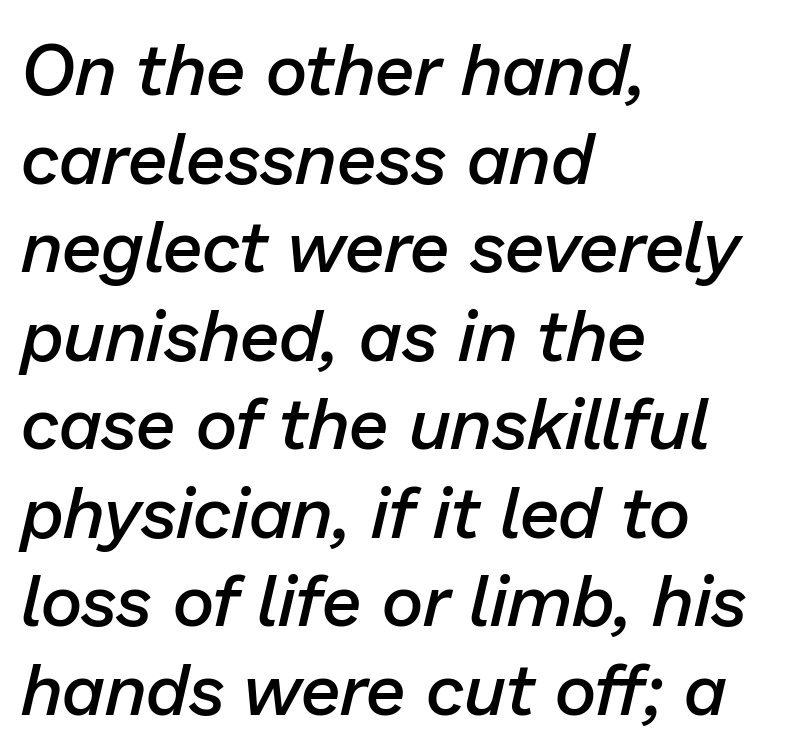
{"italic": "yes", "lean": "right", "slant_degrees": 13, "bold": "semi", "weight": "semibold", "width": "normal", "stroke_contrast": "low", "x_height": "medium", "monospaced": "no", "underline": "no", "align": "left", "line_spacing_ratio": 1.23, "letter_spacing": "normal", "letter_spacing_em": 0.0, "glyph_px": 72}
